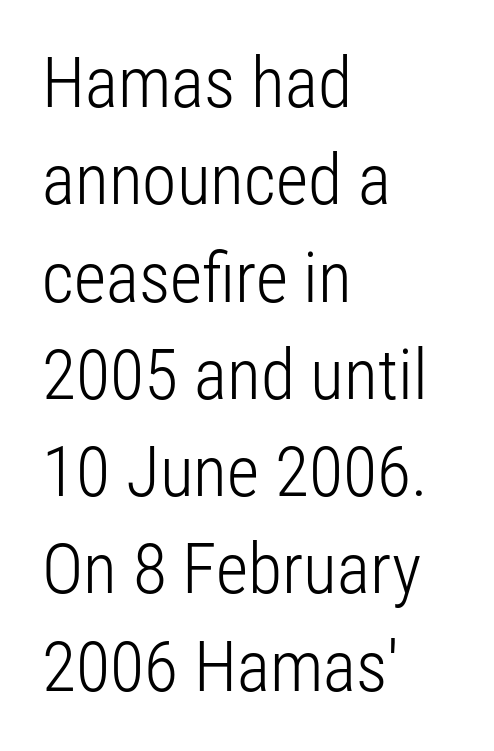
Glance below the letters and you will spot only blank space. Unbolded letterforms with no extra heft. A normal amount of white space separates one row of letters from the next. Stroke terminals: plain, sans-serif. The lines are quadded left.
